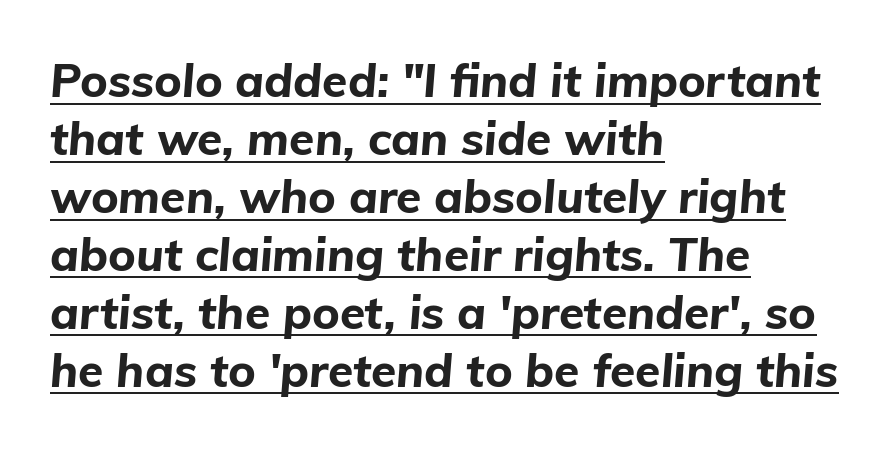
Q: Is the text bold? A: Yes.
Q: Is the text italic (slanted)? A: Yes, it leans right by about 5 degrees.
Q: Is the text underlined? A: Yes.
Q: How is the paragraph aligned? A: Left-aligned.
Q: Is the spacing between letters normal or unusually wide? A: Normal.
Q: Is the spacing between lines tight, normal or loose? A: Normal.
Q: Width (condensed, normal, or wide)? A: Normal.
Q: Stroke contrast? A: Low.
Q: x-height? A: Medium.
Q: Monospaced? A: No.
